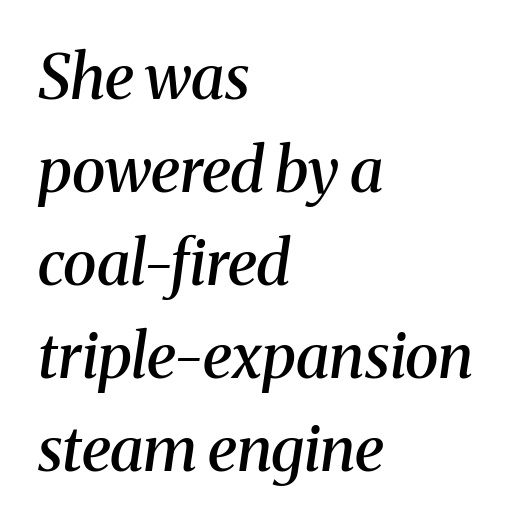
Q: Is the text bold? A: Semi-bold.
Q: Is the text italic (slanted)? A: Yes, it leans right by about 8 degrees.
Q: Is the typeface a serif or a sans-serif typeface? A: Serif.
Q: Is the text underlined? A: No.
Q: How is the paragraph aligned? A: Left-aligned.
Q: Is the spacing between letters normal or unusually wide? A: Normal.
Q: Is the spacing between lines tight, normal or loose? A: Normal.
Q: Width (condensed, normal, or wide)? A: Normal.
Q: Stroke contrast? A: Medium.
Q: x-height? A: Medium.
Q: Monospaced? A: No.
